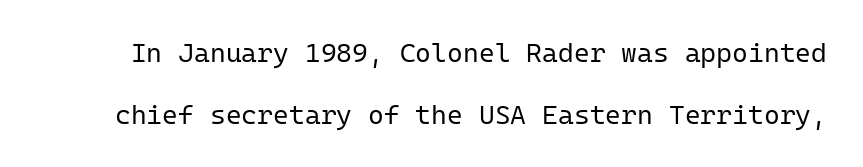
The string is rendered with underlining switched off. Short note: letters normally spaced. The lettering stays uniformly vertical, giving the passage a roman look. Stem width sits at or under what a default text font uses. How would I describe the line gaps? Wide and relaxed.
